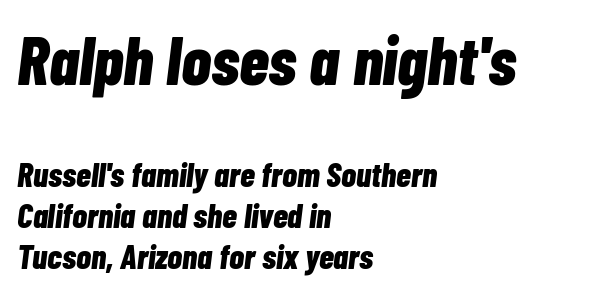
The image shows 68 px bold, condensed type, italic (leaning right); set left-aligned, line spacing 1.2x, normal letter spacing, not underlined; the first (top) block is 2.0x larger; low stroke contrast and a medium x-height.
